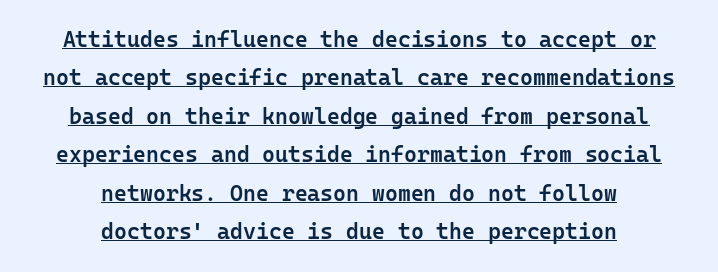
Q: Is the text bold? A: Semi-bold.
Q: Is the text italic (slanted)? A: No, it is upright.
Q: Is the text underlined? A: Yes.
Q: How is the paragraph aligned? A: Centered.
Q: Is the spacing between letters normal or unusually wide? A: Normal.
